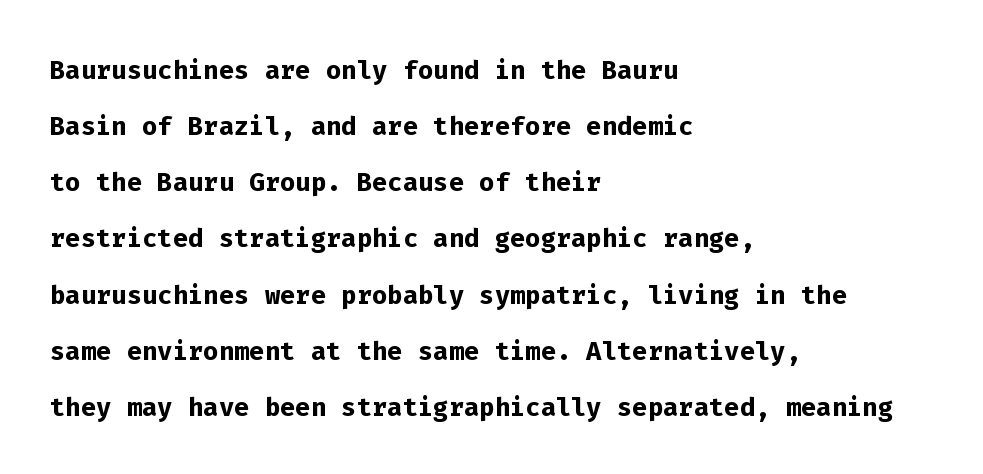
Upright lettering throughout. Is this a fixed-width face? Yes — each glyph sits in an identical cell. Each line starts at the same left margin while the right side varies. In terms of leading, this rendering sits right in the middle.
